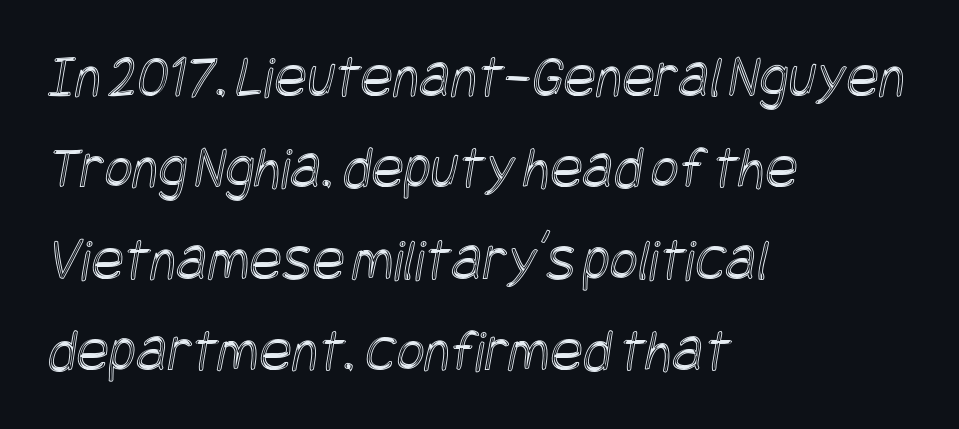
Q: Is the text underlined? A: No.
Q: How is the paragraph aligned? A: Left-aligned.
Q: Is the spacing between letters normal or unusually wide? A: Normal.
Q: Is the spacing between lines tight, normal or loose? A: Normal.
Q: Width (condensed, normal, or wide)? A: Condensed.
Q: x-height? A: Large.
